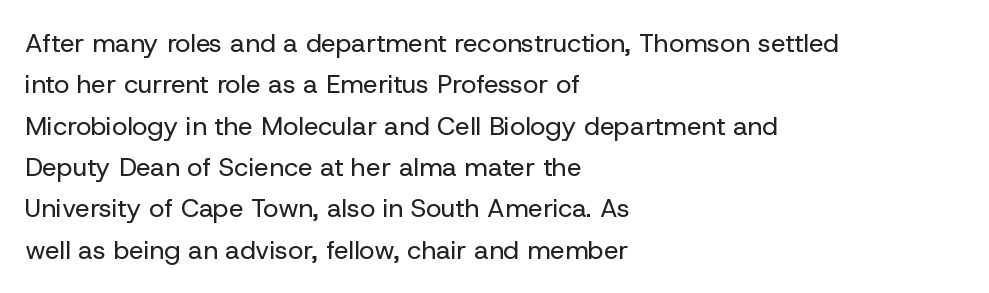
Q: Is the text bold? A: No.
Q: Is the text italic (slanted)? A: No, it is upright.
Q: Is the text underlined? A: No.
Q: How is the paragraph aligned? A: Left-aligned.
Q: Is the spacing between letters normal or unusually wide? A: Normal.
Q: Is the spacing between lines tight, normal or loose? A: Normal.
